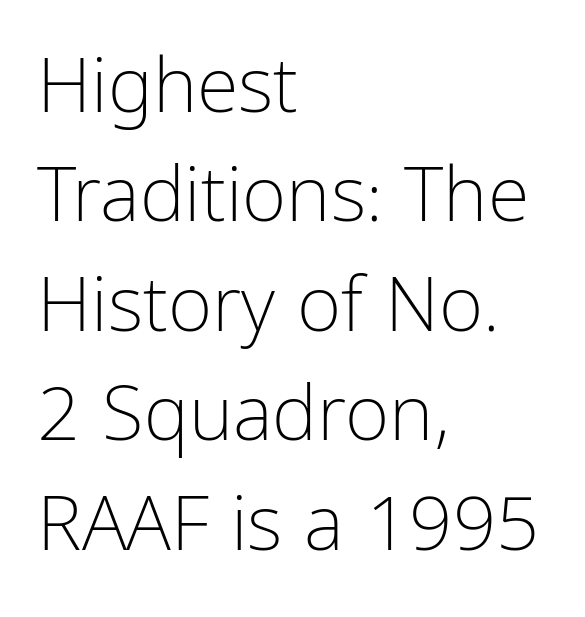
Q: Is the text bold? A: No.
Q: Is the text italic (slanted)? A: No, it is upright.
Q: Is the typeface a serif or a sans-serif typeface? A: Sans-serif.
Q: Is the text underlined? A: No.
Q: How is the paragraph aligned? A: Left-aligned.
Q: Is the spacing between letters normal or unusually wide? A: Normal.
Q: Is the spacing between lines tight, normal or loose? A: Normal.
Q: Width (condensed, normal, or wide)? A: Condensed.
Q: Stroke contrast? A: Low.
Q: x-height? A: Medium.
Q: Monospaced? A: No.
